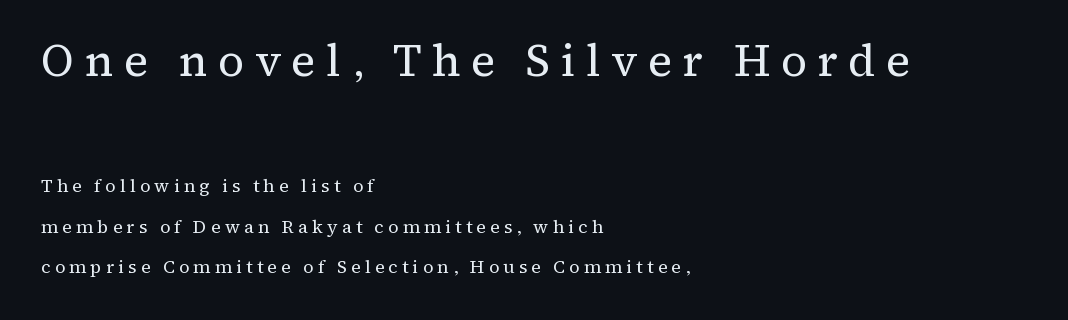
Q: Is the text bold? A: No.
Q: Is the text italic (slanted)? A: No, it is upright.
Q: Is the typeface a serif or a sans-serif typeface? A: Serif.
Q: Is the text underlined? A: No.
Q: How is the paragraph aligned? A: Left-aligned.
Q: Is the spacing between letters normal or unusually wide? A: Unusually wide.
Q: Is the spacing between lines tight, normal or loose? A: Loose.
Q: Which block of text is set in a larger size, the first (top) or the second (bottom)? A: The first (top) one.
Q: Width (condensed, normal, or wide)? A: Normal.
Q: Stroke contrast? A: Medium.
Q: x-height? A: Medium.
Q: Monospaced? A: No.
